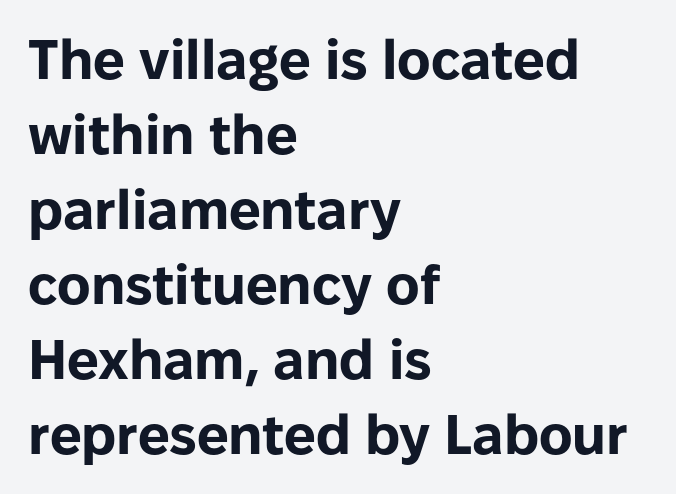
If you measured baseline to baseline, you'd find a middling distance. Standard letterfit; no display-style spreading of the glyphs. Beneath every word, the page is bare. Note: no serifs on the glyphs.
